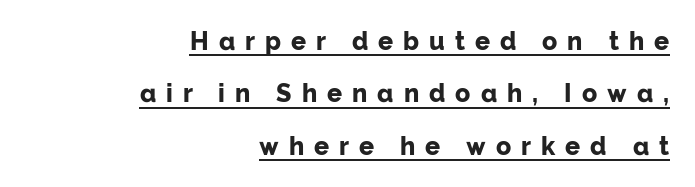
Q: Is the text bold? A: Yes.
Q: Is the text italic (slanted)? A: No, it is upright.
Q: Is the text underlined? A: Yes.
Q: How is the paragraph aligned? A: Right-aligned.
Q: Is the spacing between letters normal or unusually wide? A: Unusually wide.
Q: Is the spacing between lines tight, normal or loose? A: Loose.
